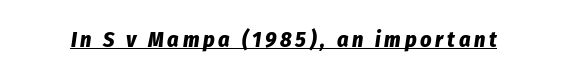
There's an unmistakable incline to the writing here. Compared with undecorated copy, this sample adds a rule below the words. I'd describe the lettering as bold — thick and assertive.
